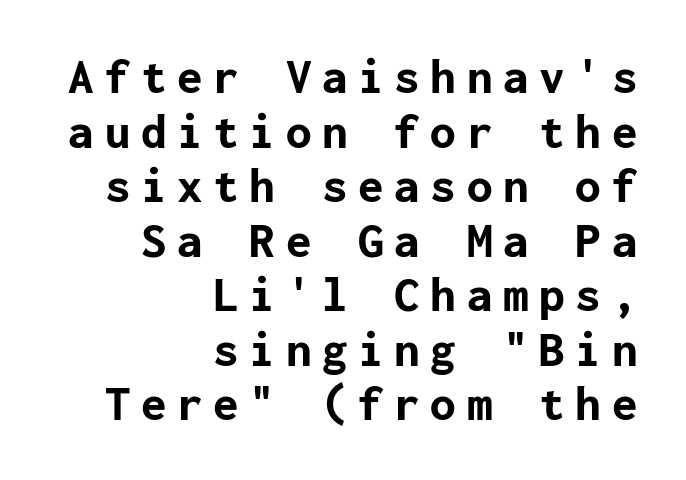
Q: Is the text bold? A: Yes.
Q: Is the text italic (slanted)? A: No, it is upright.
Q: Is the typeface a serif or a sans-serif typeface? A: Sans-serif.
Q: Is the text underlined? A: No.
Q: How is the paragraph aligned? A: Right-aligned.
Q: Is the spacing between letters normal or unusually wide? A: Unusually wide.
Q: Is the spacing between lines tight, normal or loose? A: Tight.
Q: Width (condensed, normal, or wide)? A: Normal.
Q: Stroke contrast? A: Low.
Q: x-height? A: Medium.
